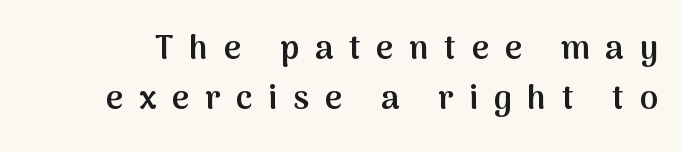
The image shows 33 px semibold sans-serif type, upright; set normal line spacing (1.53x), unusually wide letter spacing (+0.48 em), not underlined; medium stroke contrast and a medium x-height.
